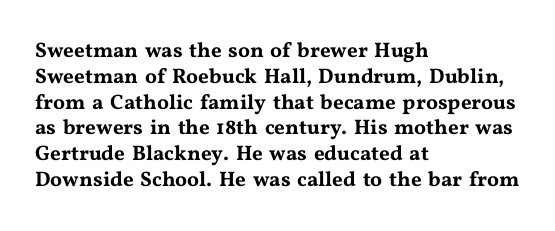
Underline: absent. This rendering uses left alignment, leaving the right contour irregular. A typesetter would mark this as roman, not italic. In terms of letterspacing, this is plain default setting.
